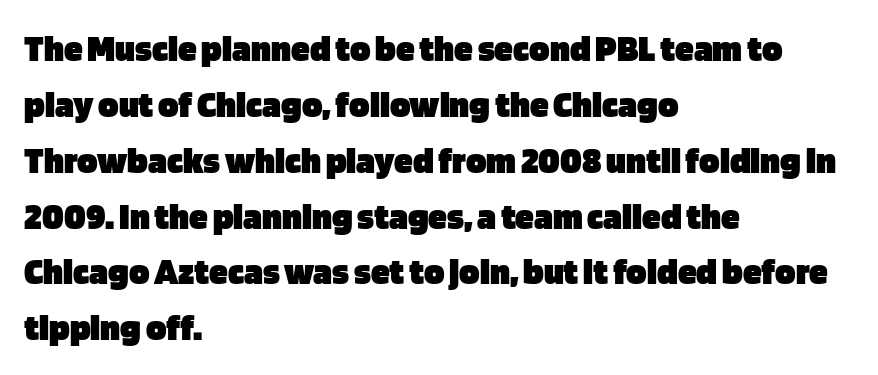
Q: Is the text bold? A: Yes.
Q: Is the text italic (slanted)? A: No, it is upright.
Q: Is the typeface a serif or a sans-serif typeface? A: Sans-serif.
Q: Is the text underlined? A: No.
Q: How is the paragraph aligned? A: Left-aligned.
Q: Is the spacing between letters normal or unusually wide? A: Normal.
Q: Is the spacing between lines tight, normal or loose? A: Normal.
Q: Width (condensed, normal, or wide)? A: Normal.
Q: Stroke contrast? A: Low.
Q: x-height? A: Large.
Q: Monospaced? A: No.
